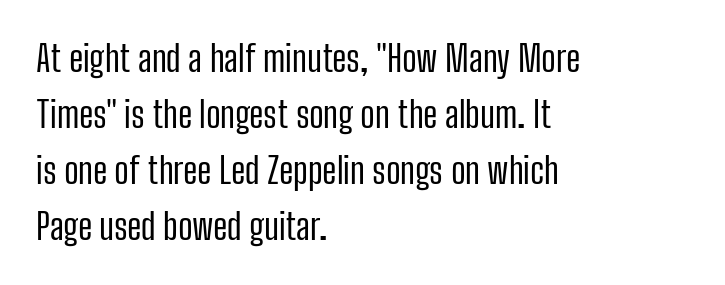
The image shows 36 px regular-weight, condensed sans-serif type, upright; set left-aligned, normal line spacing (1.56x), normal letter spacing, not underlined; low stroke contrast and a medium x-height.
